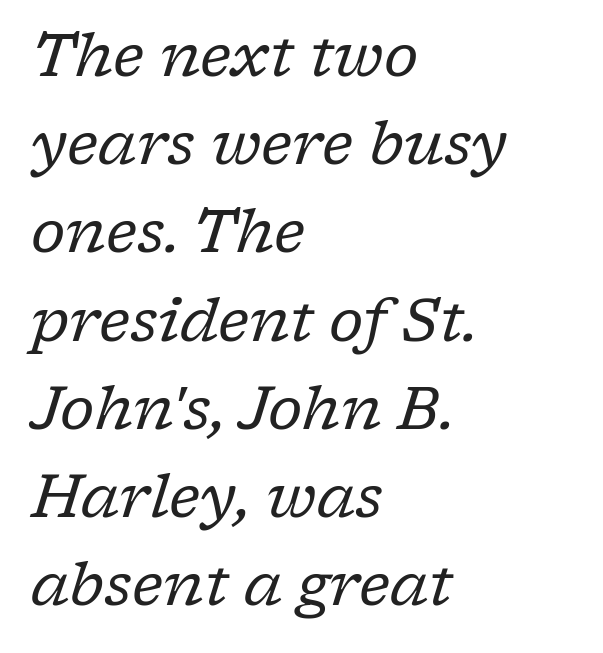
{"serif": "yes", "italic": "yes", "lean": "right", "slant_degrees": 17, "bold": "no", "weight": "regular", "width": "normal", "stroke_contrast": "low", "x_height": "medium", "monospaced": "no", "underline": "no", "align": "left", "line_spacing": "normal", "line_spacing_ratio": 1.47, "letter_spacing": "normal", "letter_spacing_em": 0.0, "glyph_px": 60}
